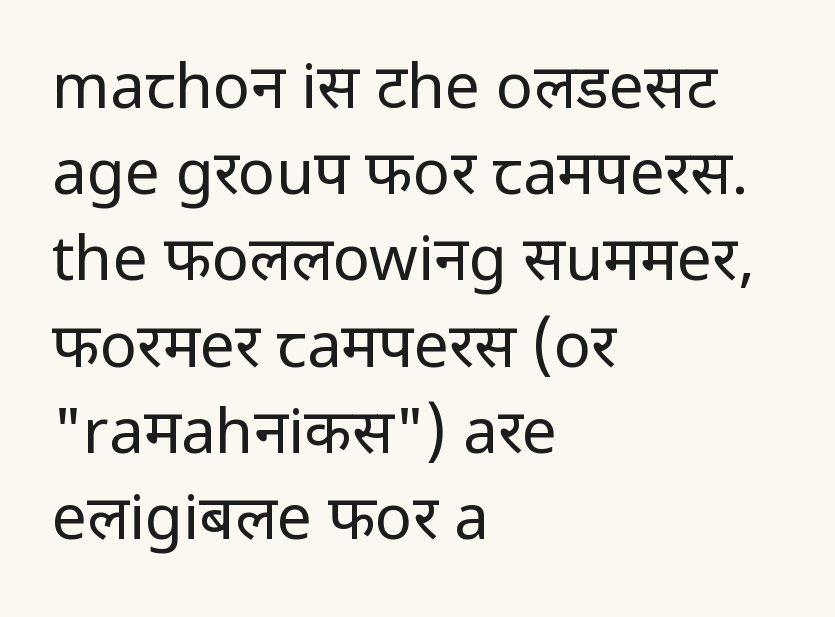
{"serif": "no", "italic": "no", "bold": "no", "weight": "regular", "width": "normal", "stroke_contrast": "low", "x_height": "medium", "monospaced": "no", "underline": "no", "align": "left", "line_spacing": "normal", "line_spacing_ratio": 1.39, "letter_spacing": "normal", "letter_spacing_em": 0.0, "glyph_px": 62}
